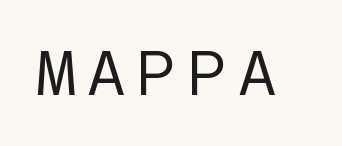
Decoration check: the copy has no underline. Stroke thickness stays within the range of a standard reading face or lighter. What kind of face is this? One without serifs — a sans. The lettering stays uniformly vertical, giving the passage a roman look.
